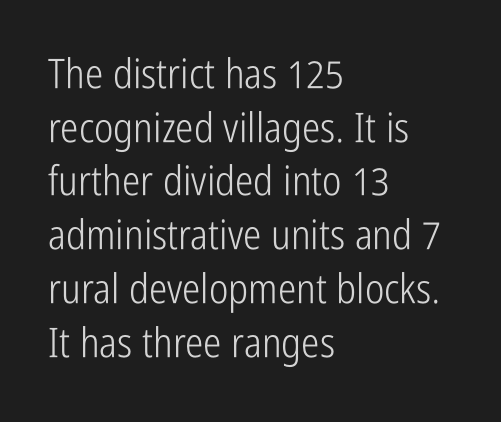
The image shows 41 px light, condensed sans-serif type, upright; set left-aligned, normal line spacing (1.31x), normal letter spacing, not underlined; low stroke contrast and a medium x-height.
